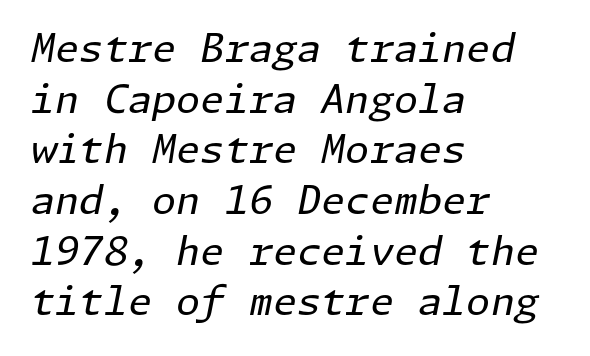
Q: Is the text bold? A: No.
Q: Is the text italic (slanted)? A: Yes, it leans right by about 11 degrees.
Q: Is the text underlined? A: No.
Q: How is the paragraph aligned? A: Left-aligned.
Q: Is the spacing between letters normal or unusually wide? A: Normal.
Q: Is the spacing between lines tight, normal or loose? A: Normal.
Q: Width (condensed, normal, or wide)? A: Normal.
Q: Stroke contrast? A: Low.
Q: x-height? A: Medium.
